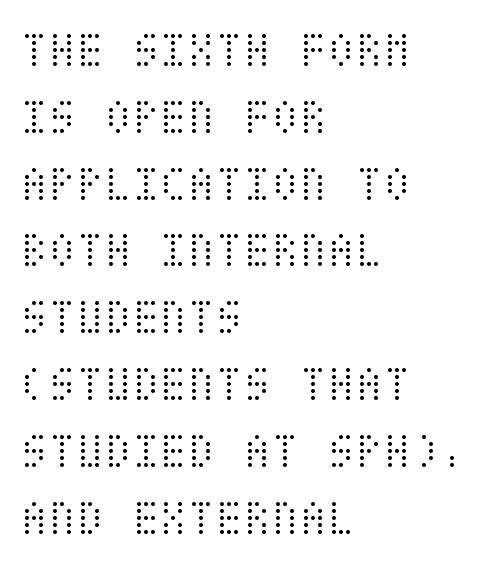
Q: Is the text bold? A: No.
Q: Is the text italic (slanted)? A: No, it is upright.
Q: Is the text underlined? A: No.
Q: How is the paragraph aligned? A: Left-aligned.
Q: Is the spacing between letters normal or unusually wide? A: Normal.
Q: Is the spacing between lines tight, normal or loose? A: Normal.
Q: Width (condensed, normal, or wide)? A: Condensed.
Q: Stroke contrast? A: Medium.
Q: x-height? A: Large.
